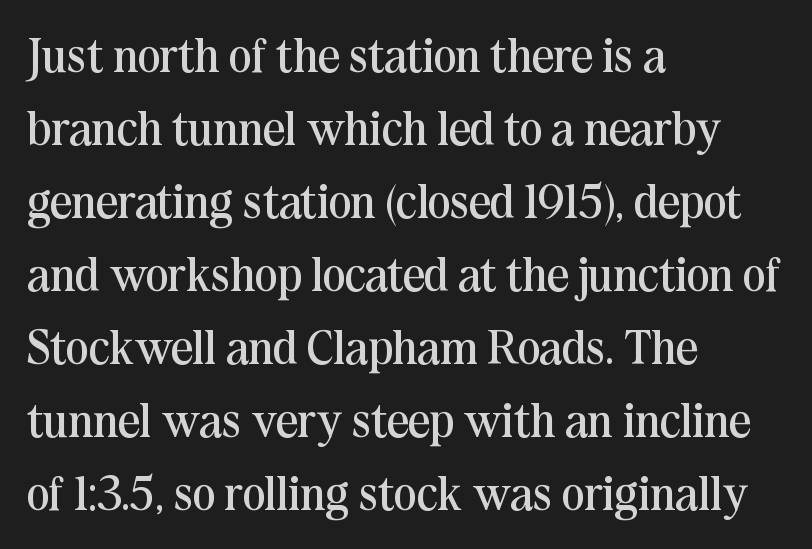
{"serif": "yes", "italic": "no", "bold": "no", "weight": "regular", "width": "normal", "stroke_contrast": "medium", "x_height": "medium", "monospaced": "no", "underline": "no", "align": "left", "line_spacing": "normal", "line_spacing_ratio": 1.52, "letter_spacing": "normal", "letter_spacing_em": 0.0, "glyph_px": 48}
